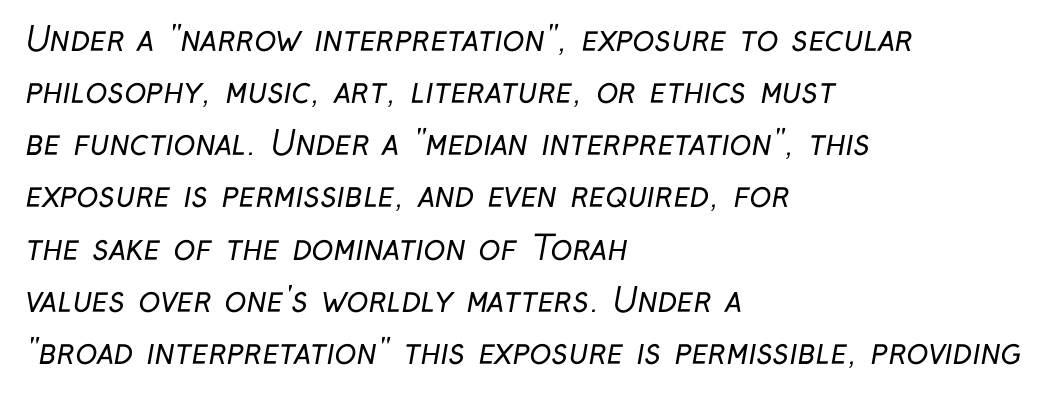
Proportional: the letters do not fall into vertical columns. Heaviness? Minimal to ordinary, like unemphasized prose. Here the glyphs are tracked normally, forming tight word shapes. The compositor pushed each line to the left boundary. The foot of each line stays bare and open.
